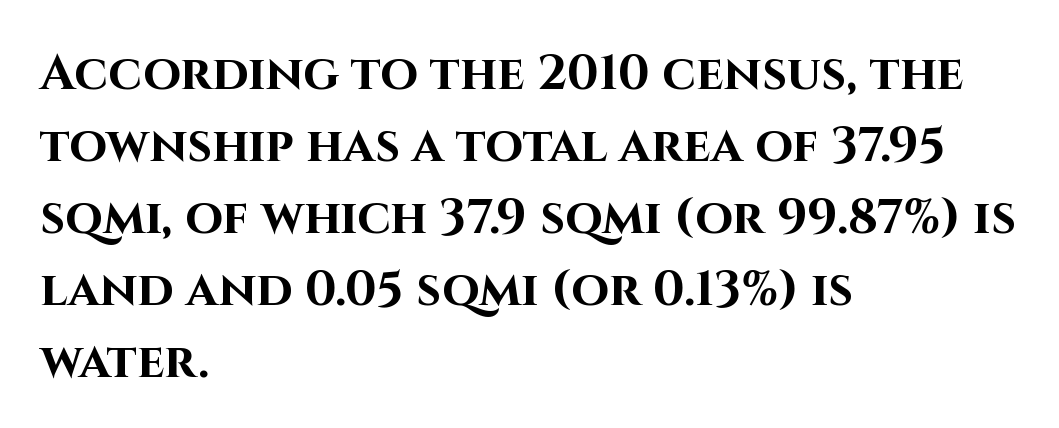
The image shows 49 px bold sans-serif type, upright; set left-aligned, normal line spacing (1.47x), normal letter spacing, not underlined; high stroke contrast and a large x-height.
